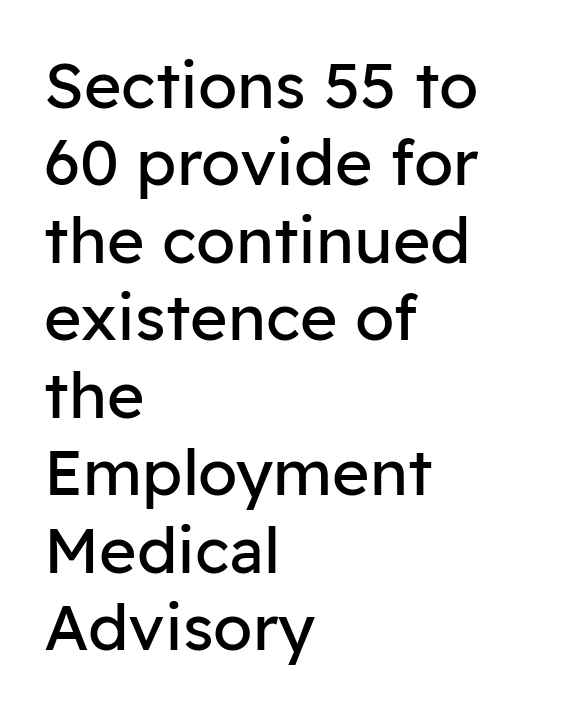
{"serif": "no", "italic": "no", "bold": "no", "weight": "regular", "width": "normal", "stroke_contrast": "low", "x_height": "medium", "monospaced": "no", "underline": "no", "align": "left", "line_spacing_ratio": 1.21, "letter_spacing": "normal", "letter_spacing_em": 0.0, "glyph_px": 64}
